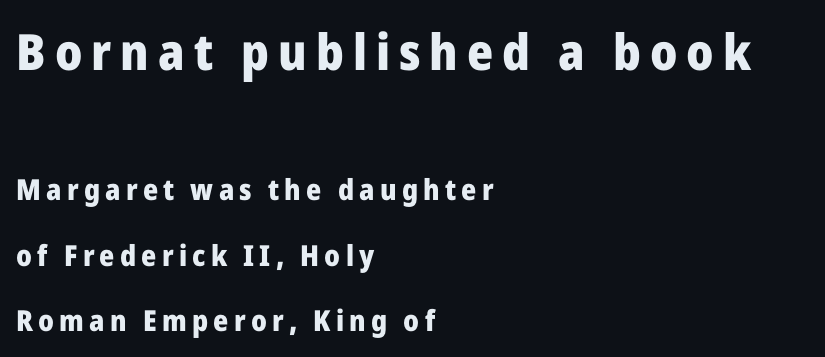
The image shows 50 px heavy sans-serif type, upright; set left-aligned, loose line spacing (2.26x), not underlined; the first (top) block is 1.72x larger; low stroke contrast and a medium x-height.
